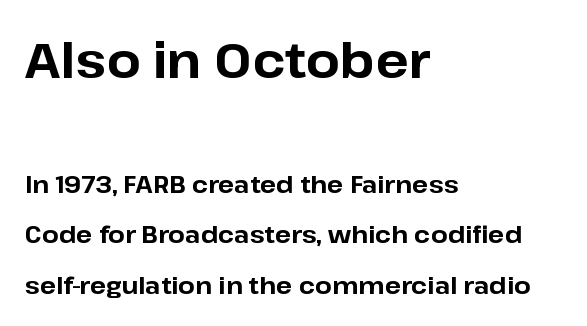
{"serif": "no", "italic": "no", "bold": "yes", "weight": "bold", "width": "normal", "stroke_contrast": "low", "x_height": "medium", "monospaced": "no", "underline": "no", "align": "left", "line_spacing": "loose", "line_spacing_ratio": 2.1, "letter_spacing": "normal", "letter_spacing_em": 0.0, "larger_block": "first", "size_ratio": 2.04, "glyph_px": 49}
